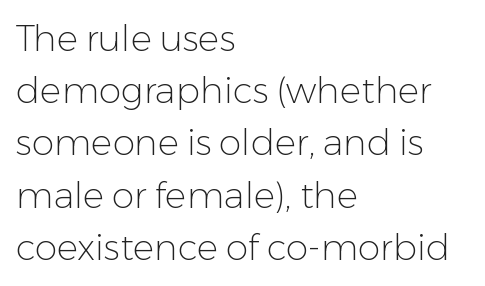
Q: Is the text bold? A: No.
Q: Is the text italic (slanted)? A: No, it is upright.
Q: Is the typeface a serif or a sans-serif typeface? A: Sans-serif.
Q: Is the text underlined? A: No.
Q: How is the paragraph aligned? A: Left-aligned.
Q: Is the spacing between letters normal or unusually wide? A: Normal.
Q: Is the spacing between lines tight, normal or loose? A: Normal.
Q: Width (condensed, normal, or wide)? A: Normal.
Q: Stroke contrast? A: Low.
Q: x-height? A: Medium.
Q: Monospaced? A: No.
